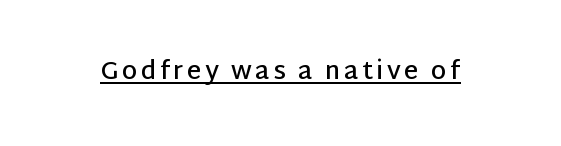
Q: Is the text bold? A: Semi-bold.
Q: Is the text italic (slanted)? A: No, it is upright.
Q: Is the text underlined? A: Yes.
